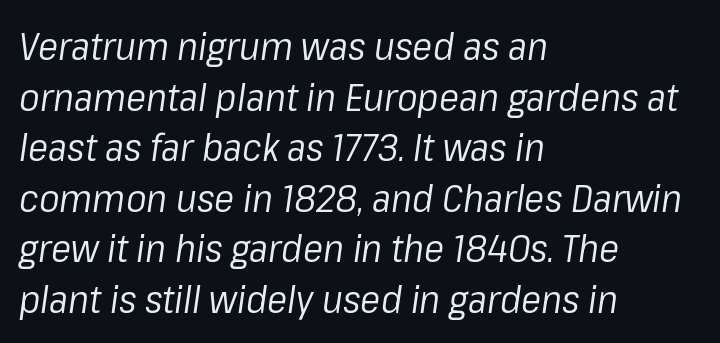
The image shows 38 px regular-weight type, italic (leaning right); set left-aligned, normal line spacing (1.33x), normal letter spacing, not underlined; low stroke contrast and a medium x-height.
